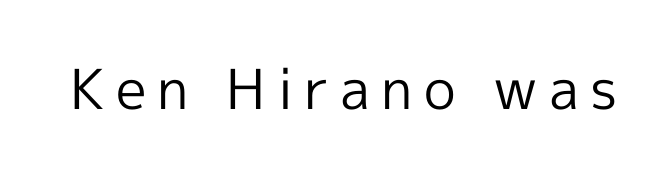
The image shows 55 px regular-weight sans-serif type, upright; set unusually wide letter spacing (+0.2 em), not underlined; a medium x-height.
